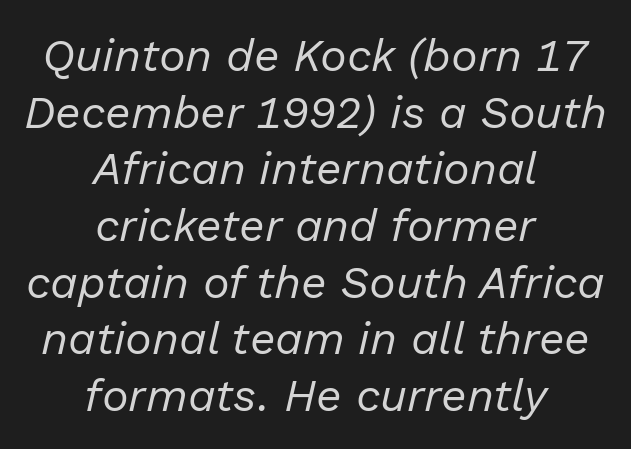
The image shows 45 px regular-weight type, italic (leaning right); set centered, normal line spacing (1.26x), normal letter spacing, not underlined; low stroke contrast and a medium x-height.
